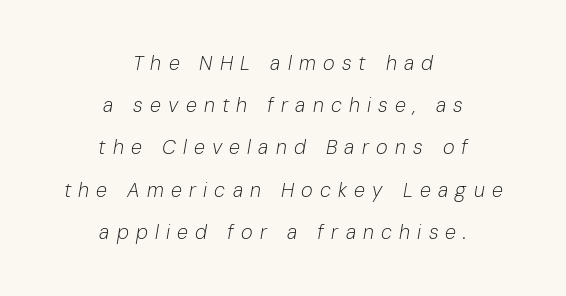
{"italic": "yes", "lean": "right", "slant_degrees": 10, "bold": "no", "underline": "no", "align": "center", "line_spacing": "loose", "line_spacing_ratio": 2.11, "letter_spacing": "wide", "letter_spacing_em": 0.36, "glyph_px": 20}
